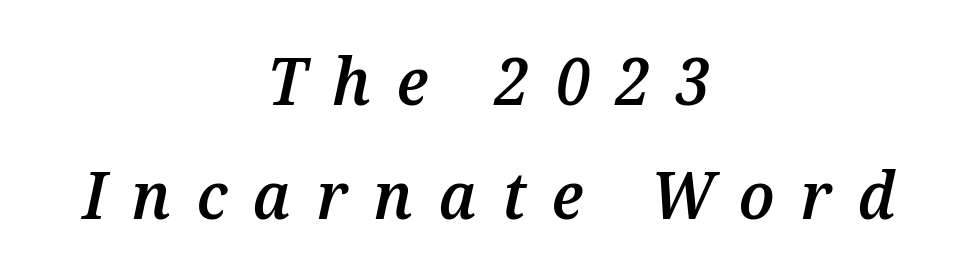
This sample uses expanded letter spacing, leaving extra air between glyphs. These lines stack symmetrically, like a column narrowing and widening about its center. The foot of each line stays bare and open. The axis of the letterforms is tilted away from vertical.
